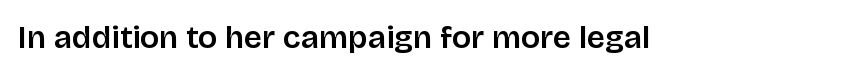
{"serif": "no", "italic": "no", "bold": "semi", "weight": "semibold", "width": "normal", "stroke_contrast": "low", "x_height": "large", "monospaced": "no", "underline": "no", "letter_spacing": "normal", "letter_spacing_em": 0.0, "glyph_px": 32}
